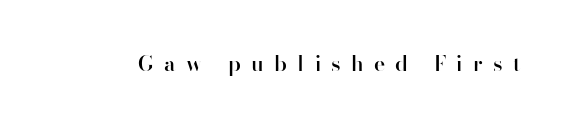
Q: Is the text bold? A: Semi-bold.
Q: Is the text italic (slanted)? A: No, it is upright.
Q: Is the text underlined? A: No.
Q: Is the spacing between letters normal or unusually wide? A: Unusually wide.
